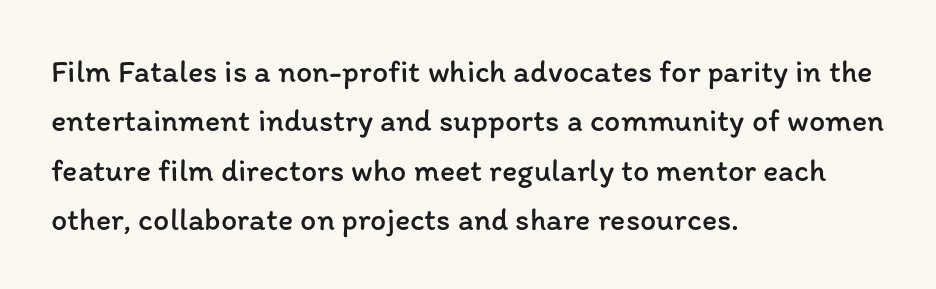
{"italic": "no", "bold": "no", "weight": "regular", "width": "normal", "stroke_contrast": "low", "x_height": "medium", "monospaced": "no", "underline": "no", "align": "left", "line_spacing": "normal", "line_spacing_ratio": 1.54, "letter_spacing": "normal", "letter_spacing_em": 0.0, "glyph_px": 32}
